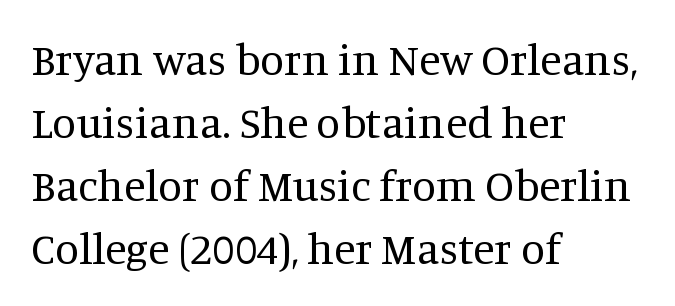
Q: Is the text bold? A: No.
Q: Is the text italic (slanted)? A: No, it is upright.
Q: Is the typeface a serif or a sans-serif typeface? A: Serif.
Q: Is the text underlined? A: No.
Q: How is the paragraph aligned? A: Left-aligned.
Q: Is the spacing between letters normal or unusually wide? A: Normal.
Q: Is the spacing between lines tight, normal or loose? A: Normal.
Q: Width (condensed, normal, or wide)? A: Normal.
Q: Stroke contrast? A: Medium.
Q: x-height? A: Large.
Q: Monospaced? A: No.
